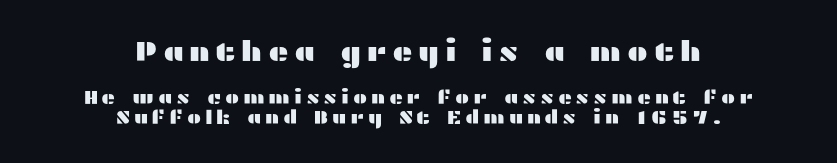
The image shows 28 px wide sans-serif type, upright; set centered, tight line spacing (1.05x), not underlined; the first (top) block is 1.47x larger; medium stroke contrast and a medium x-height.
